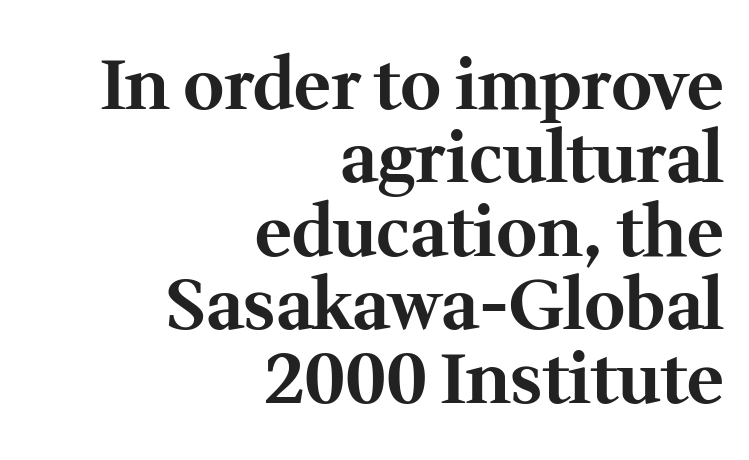
The image shows 70 px bold serif type, upright; set right-aligned, tight line spacing (1.05x), normal letter spacing, not underlined; medium stroke contrast and a medium x-height.
